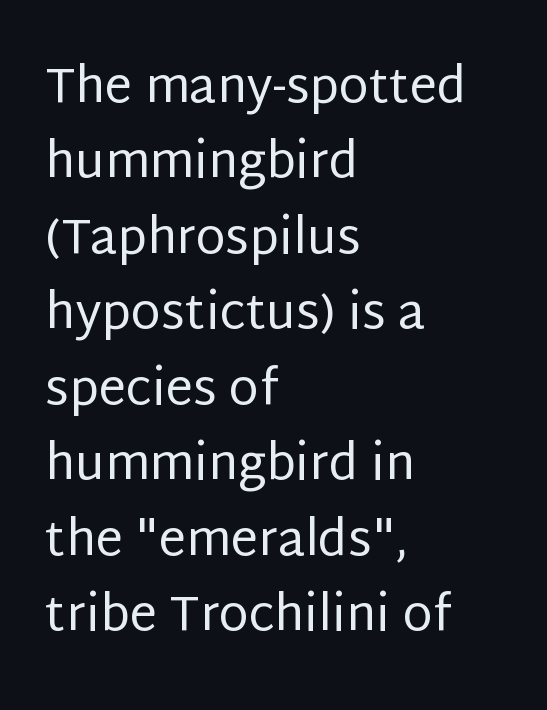
Q: Is the text bold? A: No.
Q: Is the text italic (slanted)? A: No, it is upright.
Q: Is the typeface a serif or a sans-serif typeface? A: Sans-serif.
Q: Is the text underlined? A: No.
Q: How is the paragraph aligned? A: Left-aligned.
Q: Is the spacing between letters normal or unusually wide? A: Normal.
Q: Is the spacing between lines tight, normal or loose? A: Normal.
Q: Width (condensed, normal, or wide)? A: Normal.
Q: Stroke contrast? A: Low.
Q: x-height? A: Large.
Q: Monospaced? A: No.
